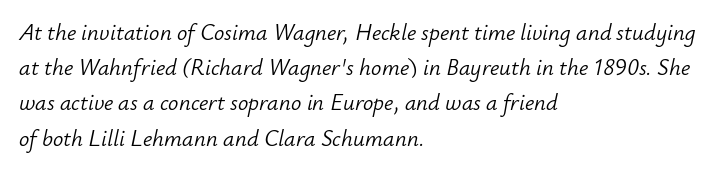
Q: Is the text bold? A: No.
Q: Is the text italic (slanted)? A: Yes, it leans right by about 12 degrees.
Q: Is the text underlined? A: No.
Q: How is the paragraph aligned? A: Left-aligned.
Q: Is the spacing between letters normal or unusually wide? A: Normal.
Q: Is the spacing between lines tight, normal or loose? A: Normal.
